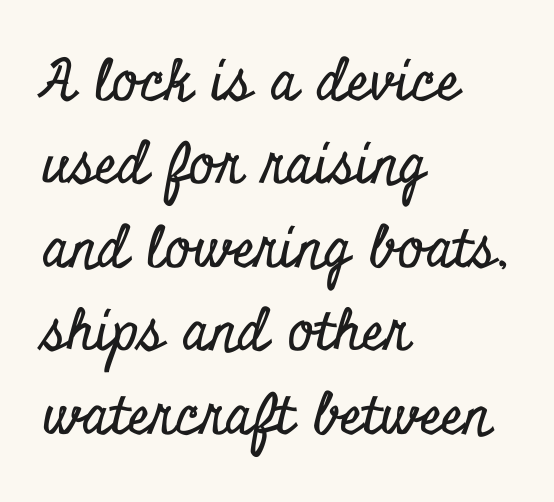
Q: Is the text italic (slanted)? A: Yes.
Q: Is the typeface a serif or a sans-serif typeface? A: Serif.
Q: Is the text underlined? A: No.
Q: How is the paragraph aligned? A: Left-aligned.
Q: Is the spacing between letters normal or unusually wide? A: Normal.
Q: Is the spacing between lines tight, normal or loose? A: Normal.
Q: Width (condensed, normal, or wide)? A: Condensed.
Q: Stroke contrast? A: Low.
Q: x-height? A: Small.
Q: Monospaced? A: No.
